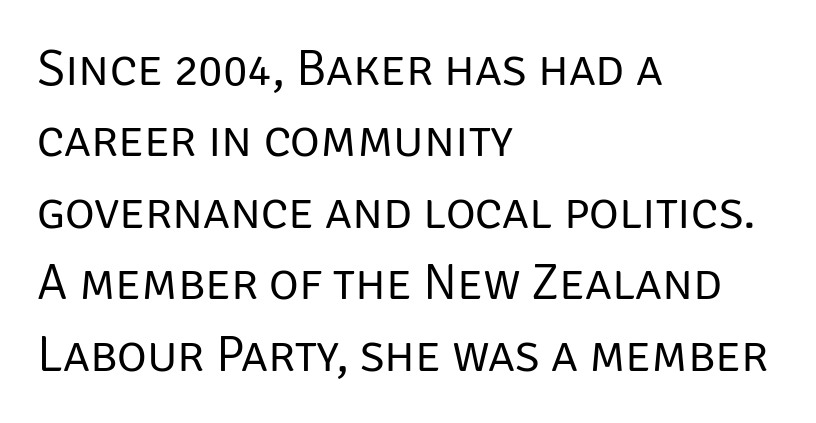
{"serif": "no", "italic": "no", "bold": "no", "weight": "regular", "width": "normal", "stroke_contrast": "low", "x_height": "large", "monospaced": "no", "underline": "no", "align": "left", "line_spacing": "normal", "line_spacing_ratio": 1.4, "letter_spacing": "normal", "letter_spacing_em": 0.0, "glyph_px": 51}
